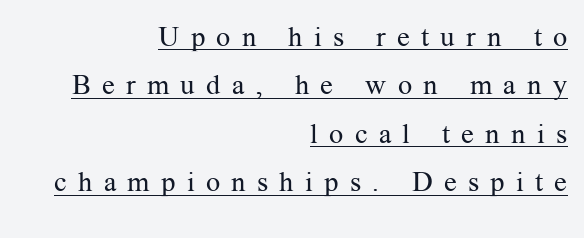
{"serif": "yes", "italic": "no", "bold": "no", "weight": "regular", "width": "normal", "stroke_contrast": "medium", "x_height": "medium", "monospaced": "no", "underline": "yes", "align": "right", "line_spacing_ratio": 1.73, "letter_spacing": "wide", "letter_spacing_em": 0.4, "glyph_px": 28}
